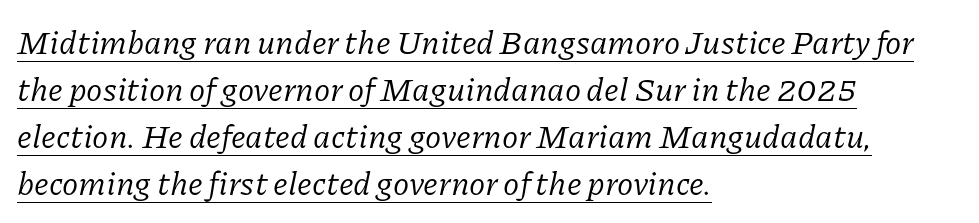
Q: Is the text bold? A: No.
Q: Is the text italic (slanted)? A: Yes, it leans right by about 11 degrees.
Q: Is the typeface a serif or a sans-serif typeface? A: Serif.
Q: Is the text underlined? A: Yes.
Q: How is the paragraph aligned? A: Left-aligned.
Q: Is the spacing between letters normal or unusually wide? A: Normal.
Q: Is the spacing between lines tight, normal or loose? A: Normal.
Q: Width (condensed, normal, or wide)? A: Normal.
Q: Stroke contrast? A: Low.
Q: x-height? A: Medium.
Q: Monospaced? A: No.
